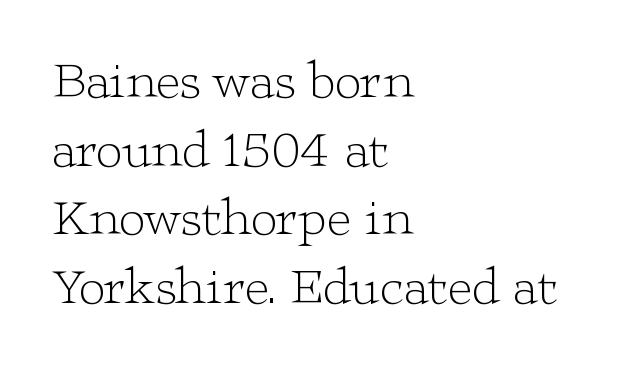
These glyphs show unthickened strokes, regular width or finer. The setting favours the left margin, as ordinary paragraphs usually do. You can tell it's not italic because the verticals are truly vertical. Words appear dense and cohesive because spacing is normal. Words float on clear page, feet unadorned.
